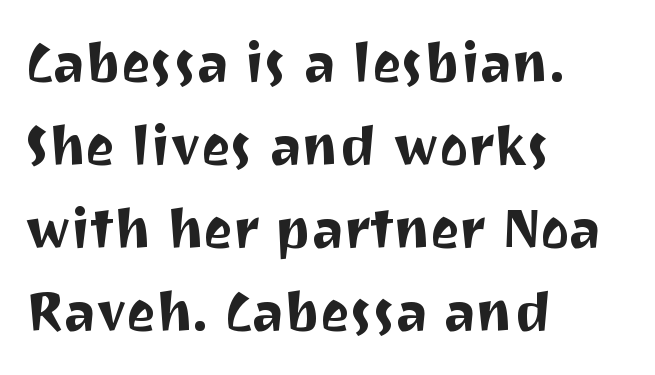
Q: Is the text italic (slanted)? A: No, it is upright.
Q: Is the typeface a serif or a sans-serif typeface? A: Sans-serif.
Q: Is the text underlined? A: No.
Q: How is the paragraph aligned? A: Left-aligned.
Q: Is the spacing between letters normal or unusually wide? A: Normal.
Q: Is the spacing between lines tight, normal or loose? A: Normal.
Q: Width (condensed, normal, or wide)? A: Normal.
Q: Stroke contrast? A: Medium.
Q: x-height? A: Medium.
Q: Monospaced? A: No.
